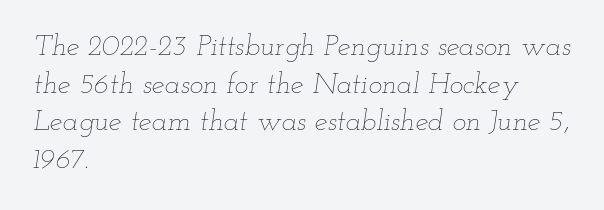
{"italic": "yes", "lean": "right", "slant_degrees": 12, "bold": "no", "weight": "thin", "width": "wide", "stroke_contrast": "low", "x_height": "small", "monospaced": "no", "underline": "no", "align": "left", "line_spacing": "normal", "line_spacing_ratio": 1.3, "letter_spacing": "normal", "letter_spacing_em": 0.0, "glyph_px": 29}
